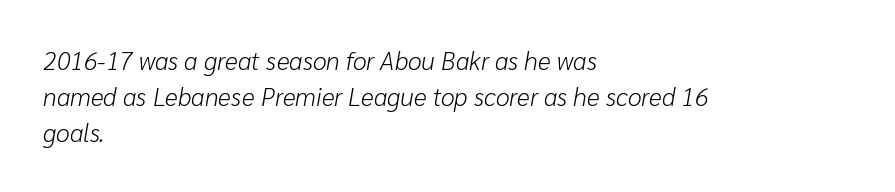
Q: Is the text bold? A: No.
Q: Is the text italic (slanted)? A: Yes, it leans right by about 10 degrees.
Q: Is the text underlined? A: No.
Q: How is the paragraph aligned? A: Left-aligned.
Q: Is the spacing between letters normal or unusually wide? A: Normal.
Q: Is the spacing between lines tight, normal or loose? A: Normal.
